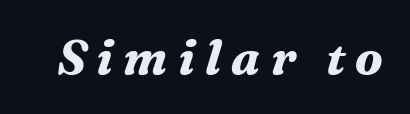
The image shows 48 px bold serif type, italic (leaning right); set unusually wide letter spacing (+0.21 em), not underlined; medium stroke contrast and a medium x-height.
